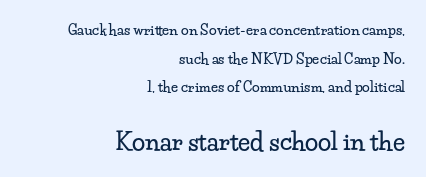
Q: Is the text italic (slanted)? A: No, it is upright.
Q: Is the text underlined? A: No.
Q: How is the paragraph aligned? A: Right-aligned.
Q: Is the spacing between letters normal or unusually wide? A: Normal.
Q: Is the spacing between lines tight, normal or loose? A: Loose.
Q: Which block of text is set in a larger size, the first (top) or the second (bottom)? A: The second (bottom) one.
